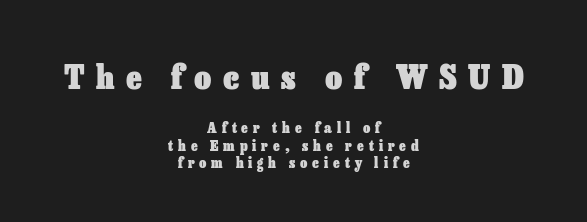
The space between consecutive lines is moderate. The strip under each line holds only bare page. You could not count columns in this text — the font is proportionally spaced. Which of the two is more prominent by size? The first, at the top.
